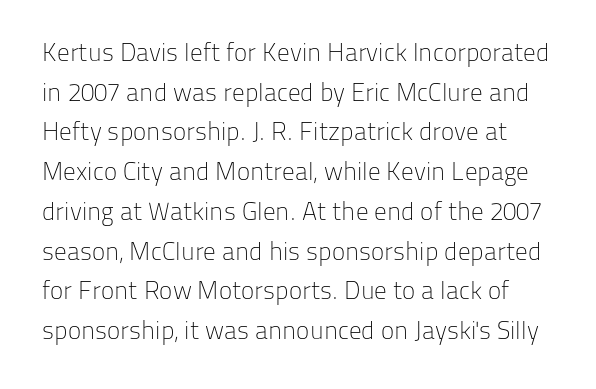
Q: Is the text bold? A: No.
Q: Is the text italic (slanted)? A: No, it is upright.
Q: Is the text underlined? A: No.
Q: Is the spacing between letters normal or unusually wide? A: Normal.
Q: Is the spacing between lines tight, normal or loose? A: Normal.
